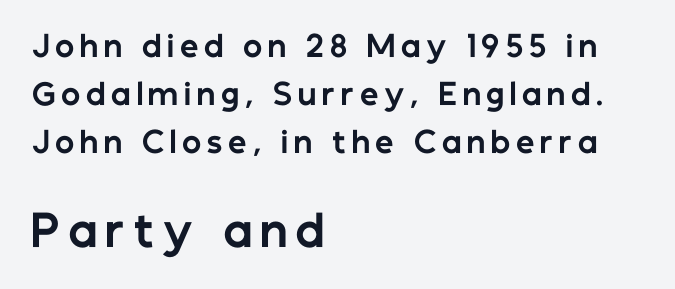
{"serif": "no", "italic": "no", "bold": "yes", "weight": "bold", "width": "normal", "stroke_contrast": "low", "x_height": "medium", "monospaced": "no", "underline": "no", "align": "left", "line_spacing": "normal", "line_spacing_ratio": 1.66, "larger_block": "second", "size_ratio": 1.48, "glyph_px": 43}
